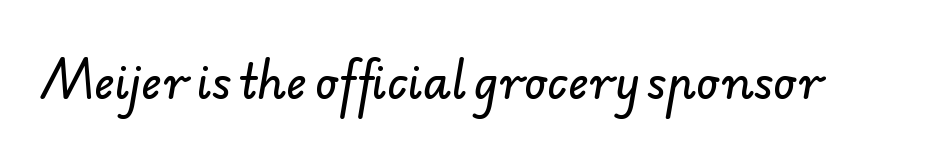
{"serif": "no", "width": "normal", "stroke_contrast": "low", "x_height": "small", "monospaced": "no", "underline": "no", "letter_spacing": "normal", "letter_spacing_em": 0.0, "glyph_px": 45}
